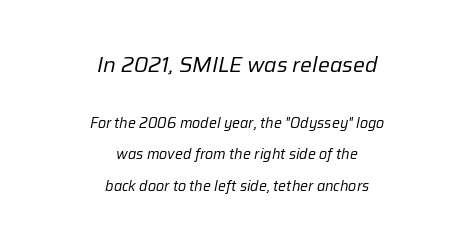
Does extra space separate the letters? No, they use regular spacing. The designer gave the opening block more size than the closing block. Line spacing here is loose. Horizontal alignment here is central, giving a formal, balanced look. The string is rendered with underlining switched off.
